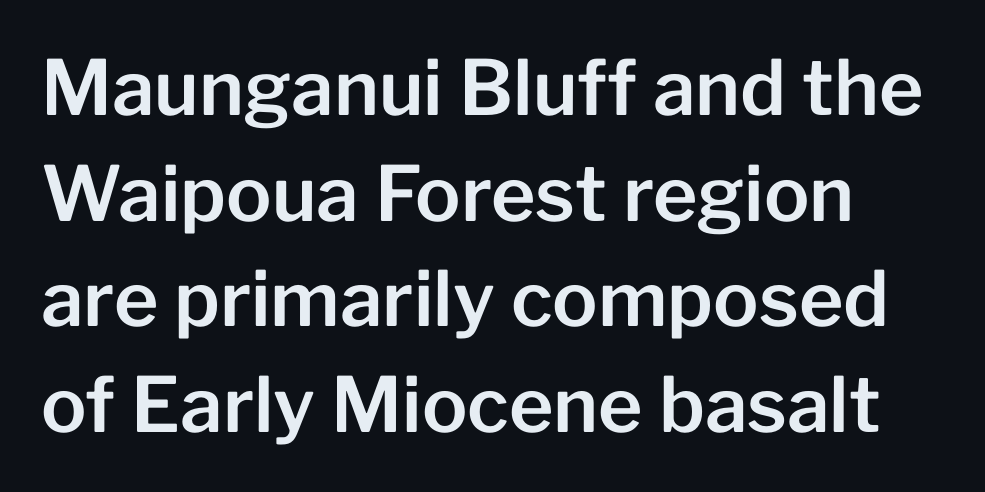
{"serif": "no", "italic": "no", "width": "normal", "stroke_contrast": "low", "x_height": "medium", "monospaced": "no", "underline": "no", "line_spacing": "normal", "line_spacing_ratio": 1.39, "letter_spacing": "normal", "letter_spacing_em": 0.0, "glyph_px": 76}
